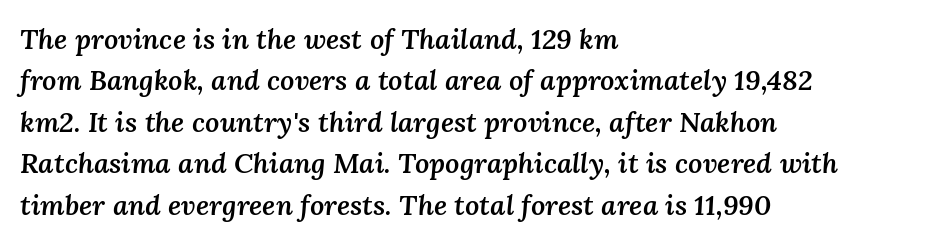
{"italic": "yes", "lean": "right", "slant_degrees": 3, "bold": "semi", "weight": "semibold", "width": "normal", "stroke_contrast": "medium", "x_height": "medium", "monospaced": "no", "underline": "no", "align": "left", "line_spacing": "normal", "line_spacing_ratio": 1.48, "letter_spacing": "normal", "letter_spacing_em": 0.0, "glyph_px": 28}
